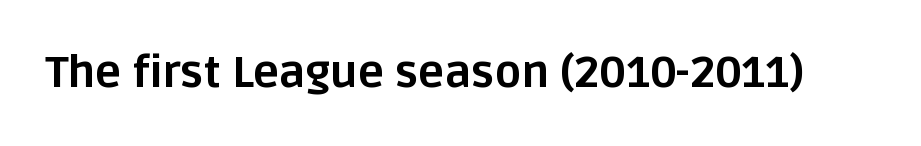
Q: Is the text bold? A: Yes.
Q: Is the text italic (slanted)? A: No, it is upright.
Q: Is the typeface a serif or a sans-serif typeface? A: Sans-serif.
Q: Is the text underlined? A: No.
Q: Is the spacing between letters normal or unusually wide? A: Normal.
Q: Width (condensed, normal, or wide)? A: Normal.
Q: Stroke contrast? A: Low.
Q: x-height? A: Large.
Q: Monospaced? A: No.
